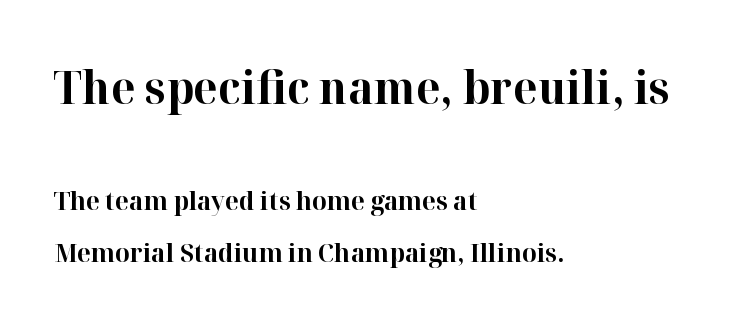
{"serif": "yes", "italic": "no", "bold": "yes", "weight": "bold", "width": "normal", "stroke_contrast": "high", "x_height": "medium", "monospaced": "no", "underline": "no", "align": "left", "line_spacing": "loose", "line_spacing_ratio": 1.99, "letter_spacing": "normal", "letter_spacing_em": 0.0, "larger_block": "first", "size_ratio": 1.77, "glyph_px": 46}
